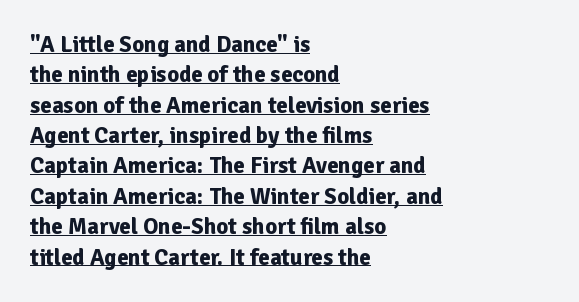
The image shows 23 px bold type, upright; set left-aligned, normal line spacing (1.32x), normal letter spacing, underlined.
